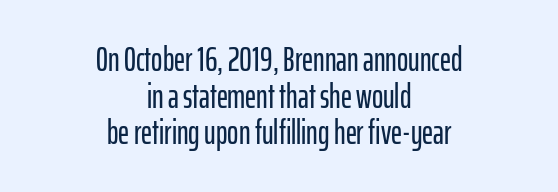
The area under the type is left untouched. This is sans-serif lettering, the kind often seen on screens and signage. Is the block centered? Yes — each line is placed symmetrically about the middle. Tracking here is standard; glyphs follow each other at the usual distance. A typesetter would call this proportional, since set widths differ per character.
